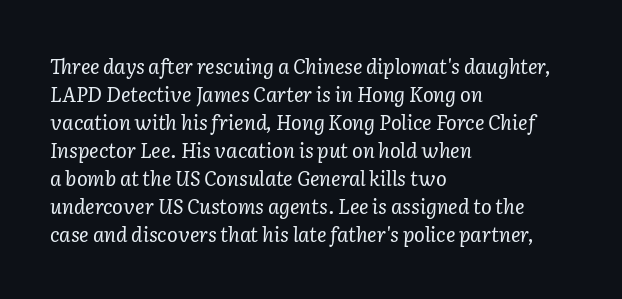
{"italic": "yes", "lean": "right", "slant_degrees": 2, "bold": "no", "underline": "no", "align": "left", "line_spacing": "normal", "line_spacing_ratio": 1.4, "letter_spacing": "normal", "letter_spacing_em": 0.0, "glyph_px": 20}
